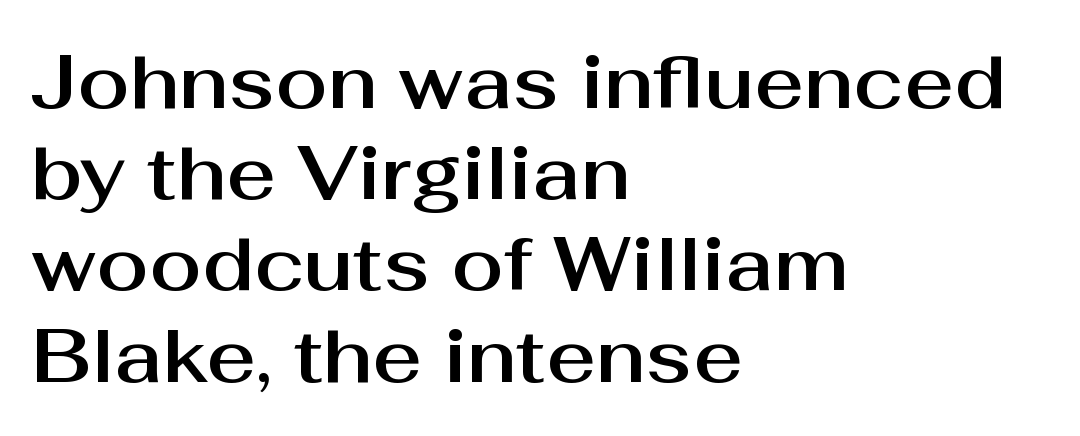
{"serif": "no", "italic": "no", "width": "normal", "stroke_contrast": "medium", "x_height": "medium", "monospaced": "no", "underline": "no", "align": "left", "line_spacing_ratio": 1.2, "letter_spacing": "normal", "letter_spacing_em": 0.0, "glyph_px": 76}
